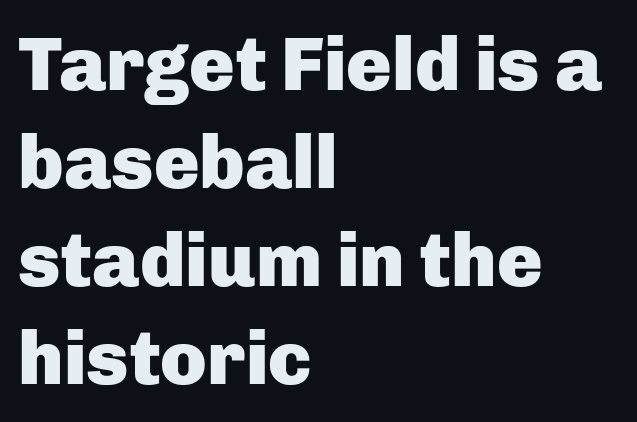
Q: Is the text bold? A: Yes.
Q: Is the text italic (slanted)? A: No, it is upright.
Q: Is the typeface a serif or a sans-serif typeface? A: Sans-serif.
Q: Is the text underlined? A: No.
Q: How is the paragraph aligned? A: Left-aligned.
Q: Is the spacing between letters normal or unusually wide? A: Normal.
Q: Is the spacing between lines tight, normal or loose? A: Normal.
Q: Width (condensed, normal, or wide)? A: Normal.
Q: Stroke contrast? A: Low.
Q: x-height? A: Medium.
Q: Monospaced? A: No.
